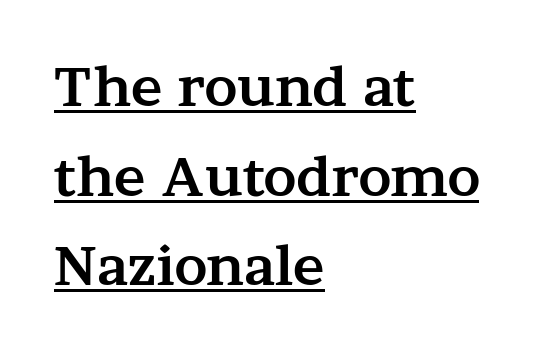
Q: Is the text bold? A: Yes.
Q: Is the text italic (slanted)? A: No, it is upright.
Q: Is the typeface a serif or a sans-serif typeface? A: Serif.
Q: Is the text underlined? A: Yes.
Q: How is the paragraph aligned? A: Left-aligned.
Q: Is the spacing between letters normal or unusually wide? A: Normal.
Q: Is the spacing between lines tight, normal or loose? A: Normal.
Q: Width (condensed, normal, or wide)? A: Wide.
Q: Stroke contrast? A: Medium.
Q: x-height? A: Medium.
Q: Monospaced? A: No.
